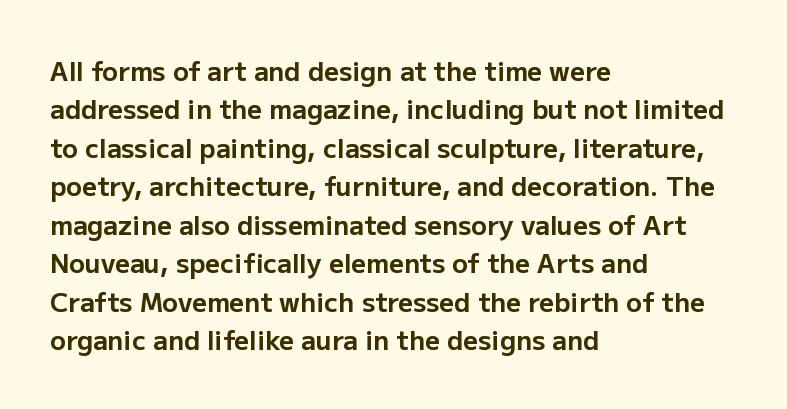
{"italic": "no", "bold": "yes", "underline": "no", "align": "left", "line_spacing": "normal", "line_spacing_ratio": 1.48, "letter_spacing": "normal", "letter_spacing_em": 0.0, "glyph_px": 26}
